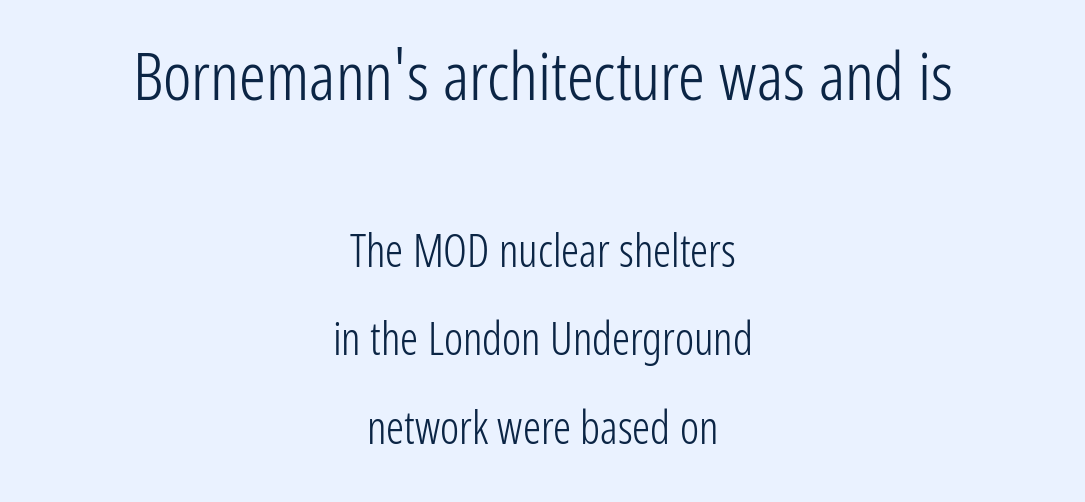
Q: Is the text bold? A: No.
Q: Is the text italic (slanted)? A: No, it is upright.
Q: Is the typeface a serif or a sans-serif typeface? A: Sans-serif.
Q: Is the text underlined? A: No.
Q: How is the paragraph aligned? A: Centered.
Q: Is the spacing between letters normal or unusually wide? A: Normal.
Q: Is the spacing between lines tight, normal or loose? A: Loose.
Q: Which block of text is set in a larger size, the first (top) or the second (bottom)? A: The first (top) one.
Q: Width (condensed, normal, or wide)? A: Condensed.
Q: Stroke contrast? A: Low.
Q: x-height? A: Medium.
Q: Monospaced? A: No.
